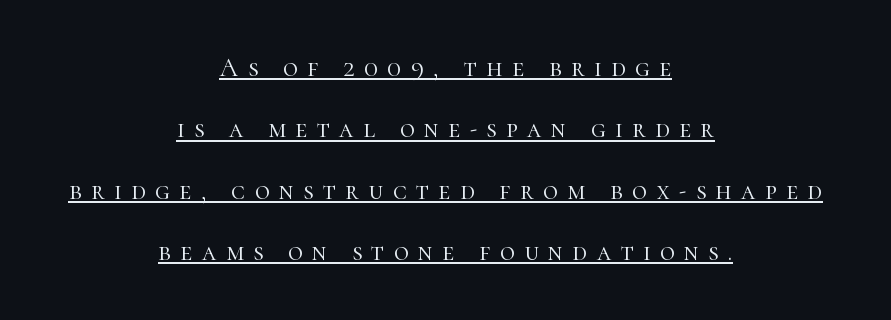
{"italic": "no", "bold": "no", "underline": "yes", "align": "center", "line_spacing": "loose", "line_spacing_ratio": 2.36, "letter_spacing": "wide", "letter_spacing_em": 0.36, "glyph_px": 26}
